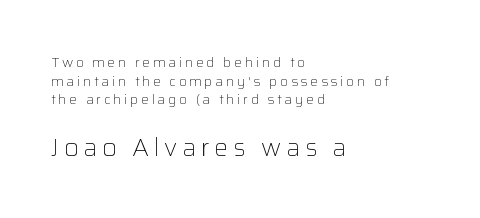
{"italic": "no", "bold": "no", "underline": "no", "align": "left", "line_spacing": "normal", "line_spacing_ratio": 1.33, "larger_block": "second", "size_ratio": 1.79, "glyph_px": 25}
